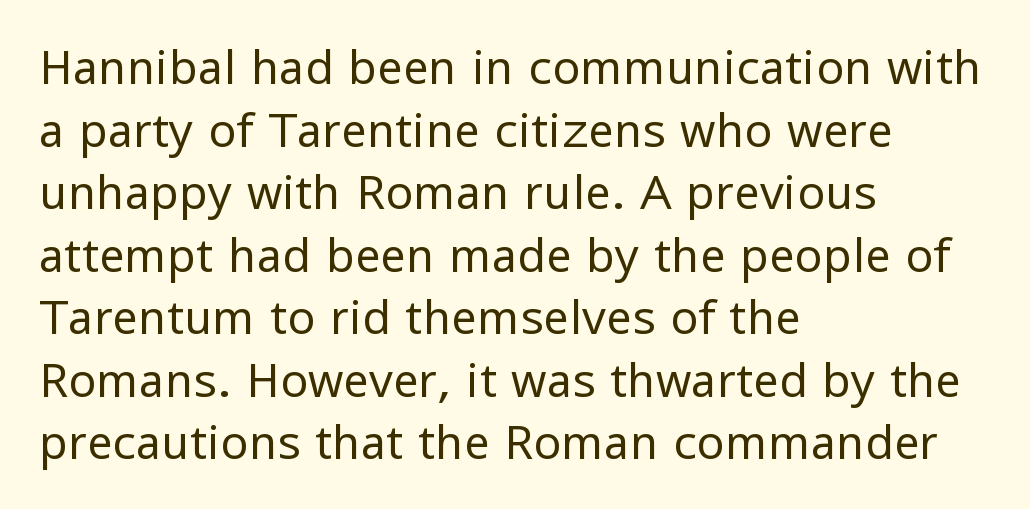
Q: Is the text bold? A: No.
Q: Is the text italic (slanted)? A: No, it is upright.
Q: Is the typeface a serif or a sans-serif typeface? A: Sans-serif.
Q: Is the text underlined? A: No.
Q: How is the paragraph aligned? A: Left-aligned.
Q: Is the spacing between letters normal or unusually wide? A: Normal.
Q: Is the spacing between lines tight, normal or loose? A: Normal.
Q: Width (condensed, normal, or wide)? A: Normal.
Q: Stroke contrast? A: Low.
Q: x-height? A: Medium.
Q: Monospaced? A: No.
